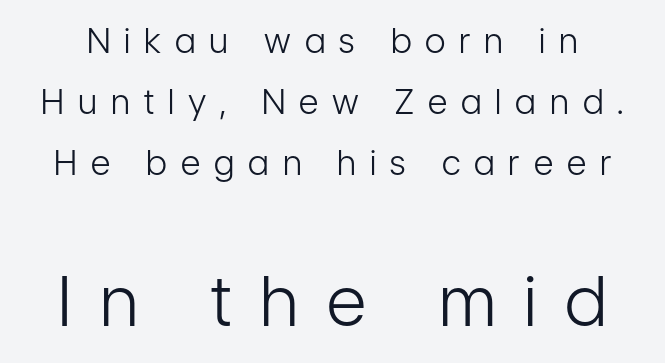
The face used here is proportionally spaced, like ordinary book or web type. Block two is the big one; block one sits smaller above it. The designer went with a sans here, leaving each stem footless. The font's upright variant was chosen for this text. Anything drawn beneath the words? Only blank space.
